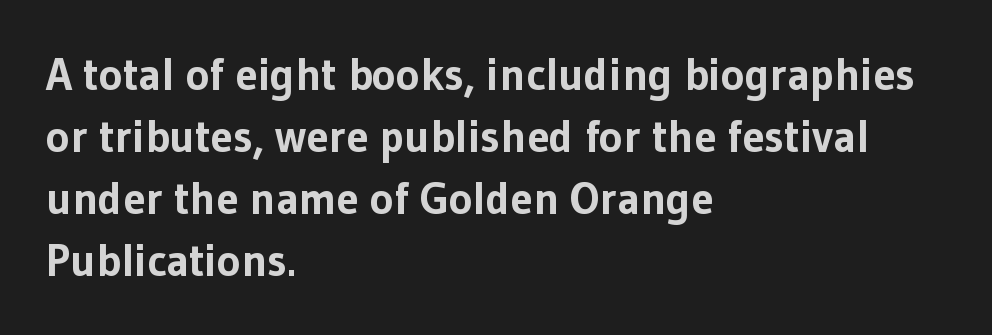
The image shows 45 px bold sans-serif type, upright; set left-aligned, normal line spacing (1.38x), normal letter spacing, not underlined; low stroke contrast and a medium x-height.
